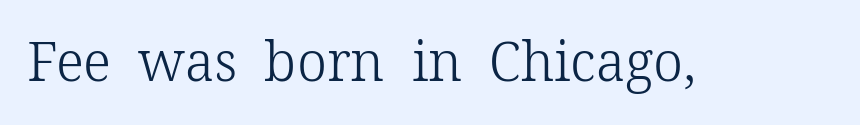
The image shows 54 px light serif type, upright; set normal letter spacing, not underlined; low stroke contrast and a medium x-height.
